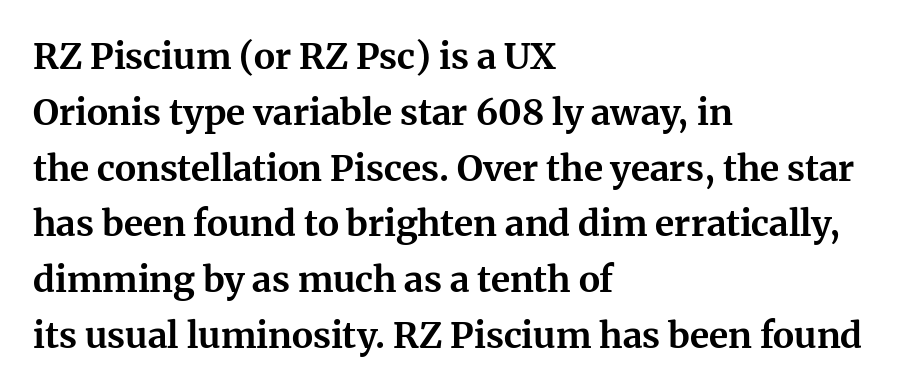
{"serif": "yes", "italic": "no", "bold": "yes", "weight": "bold", "width": "normal", "stroke_contrast": "medium", "x_height": "medium", "monospaced": "no", "underline": "no", "align": "left", "line_spacing": "normal", "line_spacing_ratio": 1.55, "letter_spacing": "normal", "letter_spacing_em": 0.0, "glyph_px": 36}
